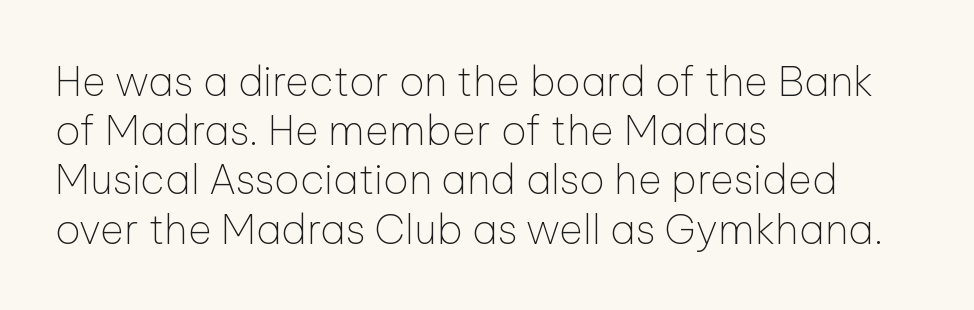
Which margin do the lines hug? The left one — the right edge is uneven. Unlike italic type, these characters show no tilt at all. The rendering keeps characters at their native spacing. Stem width sits at or under what a default text font uses. Is this a sans? Yes — the strokes have no serifs.
